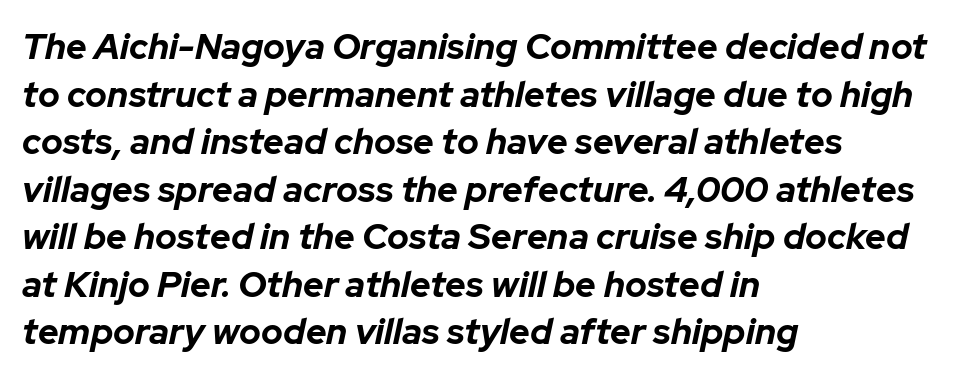
{"italic": "yes", "lean": "right", "slant_degrees": 12, "bold": "yes", "weight": "bold", "width": "normal", "stroke_contrast": "low", "x_height": "medium", "monospaced": "no", "underline": "no", "align": "left", "line_spacing": "normal", "line_spacing_ratio": 1.32, "letter_spacing": "normal", "letter_spacing_em": 0.0, "glyph_px": 36}
